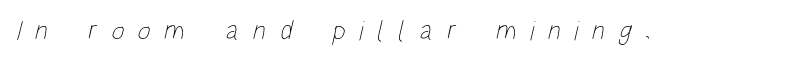
The image shows 28 px thin, condensed type; set unusually wide letter spacing (+0.5 em), not underlined; low stroke contrast and a large x-height.
